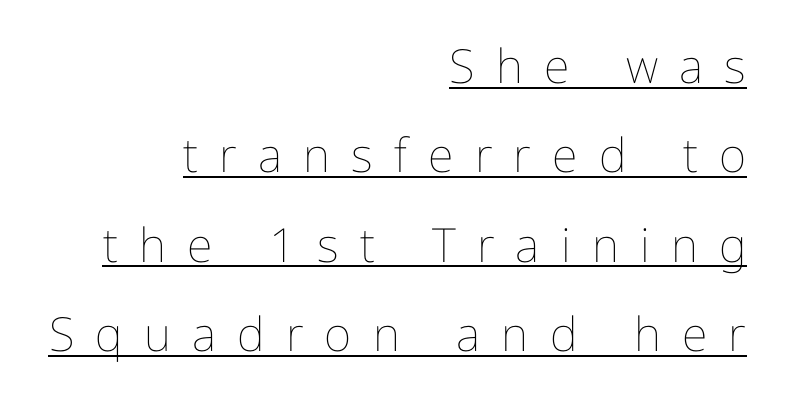
The image shows 47 px thin type, upright; set right-aligned, loose line spacing (1.9x), unusually wide letter spacing (+0.45 em), underlined; low stroke contrast and a medium x-height.
